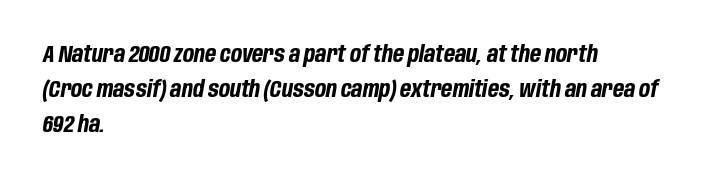
Q: Is the text bold? A: Yes.
Q: Is the text italic (slanted)? A: Yes, it leans right by about 10 degrees.
Q: Is the text underlined? A: No.
Q: How is the paragraph aligned? A: Left-aligned.
Q: Is the spacing between letters normal or unusually wide? A: Normal.
Q: Is the spacing between lines tight, normal or loose? A: Normal.
